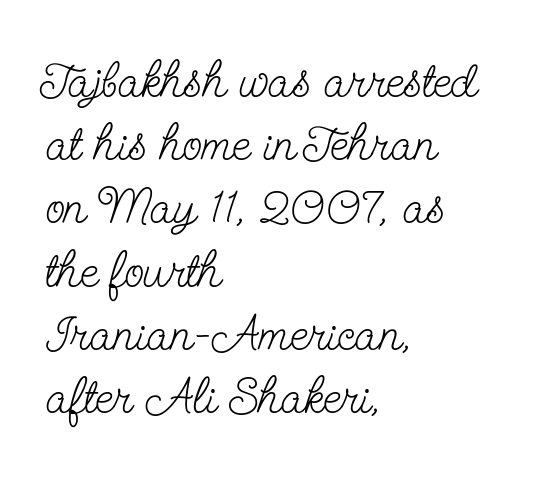
Q: Is the text bold? A: No.
Q: Is the text italic (slanted)? A: Yes.
Q: Is the typeface a serif or a sans-serif typeface? A: Serif.
Q: Is the text underlined? A: No.
Q: How is the paragraph aligned? A: Left-aligned.
Q: Is the spacing between letters normal or unusually wide? A: Normal.
Q: Width (condensed, normal, or wide)? A: Condensed.
Q: Stroke contrast? A: Low.
Q: x-height? A: Small.
Q: Monospaced? A: No.
